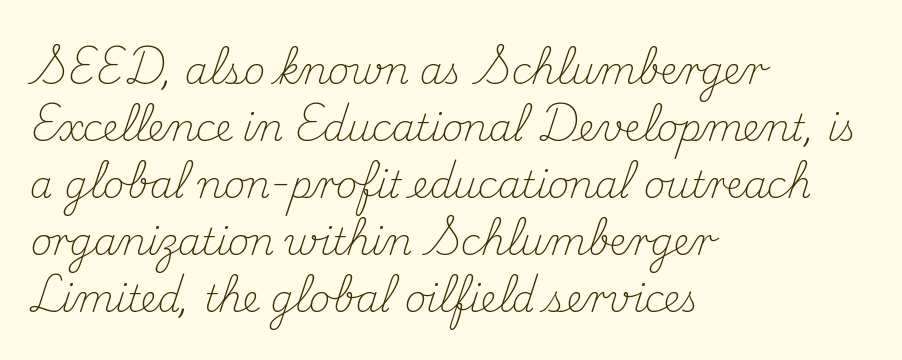
The image shows 37 px light serif type; set left-aligned, normal line spacing (1.54x), normal letter spacing, not underlined; medium stroke contrast and a small x-height.
